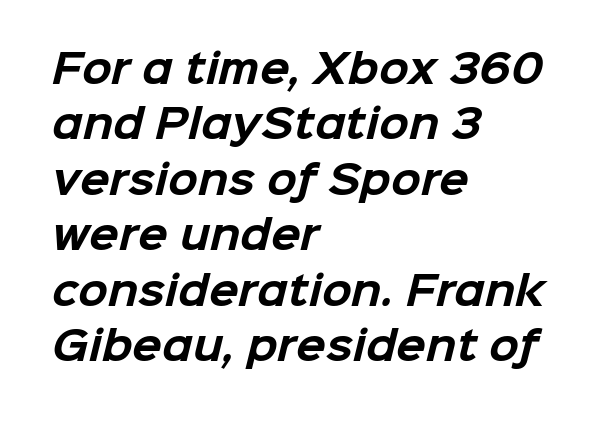
Q: Is the text bold? A: Yes.
Q: Is the typeface a serif or a sans-serif typeface? A: Sans-serif.
Q: Is the text underlined? A: No.
Q: How is the paragraph aligned? A: Left-aligned.
Q: Is the spacing between letters normal or unusually wide? A: Normal.
Q: Is the spacing between lines tight, normal or loose? A: Normal.
Q: Width (condensed, normal, or wide)? A: Normal.
Q: Stroke contrast? A: Low.
Q: x-height? A: Medium.
Q: Monospaced? A: No.
